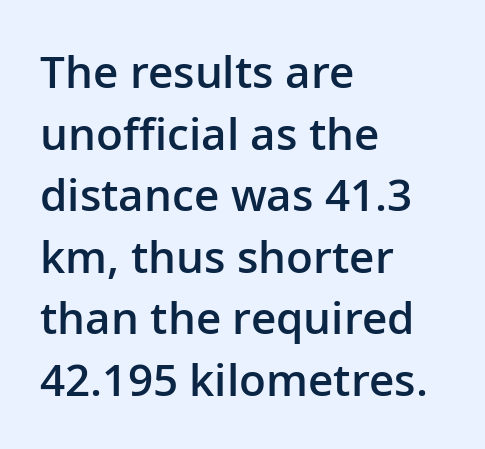
The image shows 44 px semibold sans-serif type, upright; set left-aligned, normal line spacing (1.4x), normal letter spacing, not underlined; low stroke contrast and a medium x-height.
